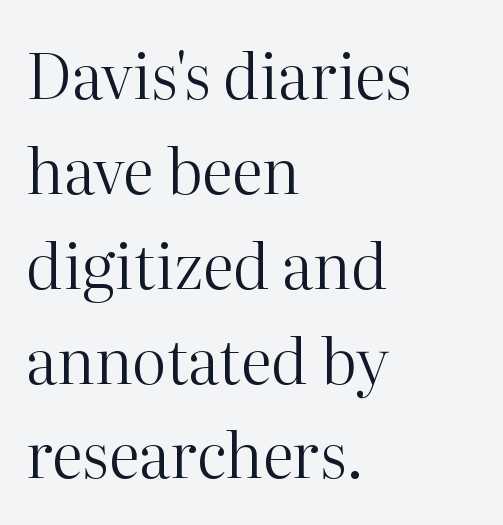
{"serif": "yes", "italic": "no", "bold": "no", "weight": "regular", "width": "normal", "stroke_contrast": "high", "x_height": "medium", "monospaced": "no", "underline": "no", "align": "left", "line_spacing": "normal", "line_spacing_ratio": 1.53, "letter_spacing": "normal", "letter_spacing_em": 0.0, "glyph_px": 62}
